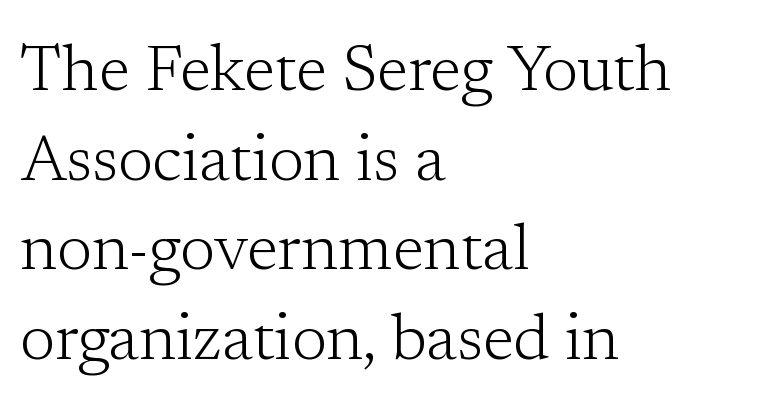
{"serif": "yes", "italic": "no", "bold": "no", "weight": "light", "width": "normal", "stroke_contrast": "low", "x_height": "medium", "monospaced": "no", "underline": "no", "align": "left", "line_spacing": "normal", "line_spacing_ratio": 1.4, "letter_spacing": "normal", "letter_spacing_em": 0.0, "glyph_px": 64}
